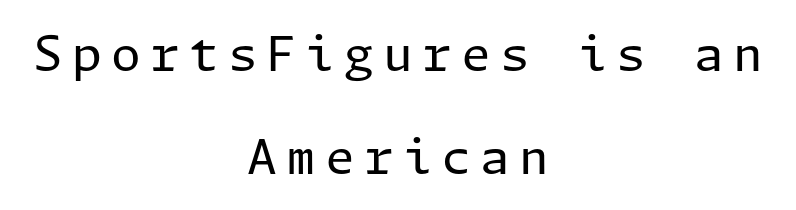
Q: Is the text bold? A: No.
Q: Is the text italic (slanted)? A: No, it is upright.
Q: Is the typeface a serif or a sans-serif typeface? A: Sans-serif.
Q: Is the text underlined? A: No.
Q: How is the paragraph aligned? A: Centered.
Q: Is the spacing between lines tight, normal or loose? A: Loose.
Q: Width (condensed, normal, or wide)? A: Normal.
Q: Stroke contrast? A: Low.
Q: x-height? A: Medium.
